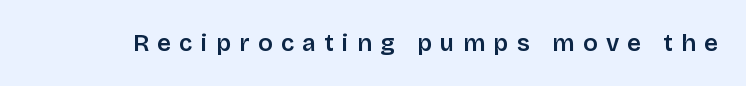
{"italic": "no", "underline": "no", "letter_spacing": "wide", "letter_spacing_em": 0.35, "glyph_px": 24}
